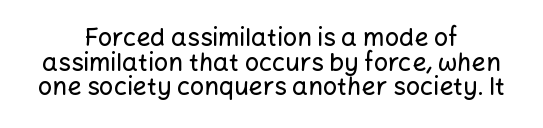
Vertical strokes here are truly vertical. Descenders hang freely into open space. The text block is weighted toward neither margin, spreading evenly from the middle. Students, note that the glyphs here touch the page at normal intervals.
